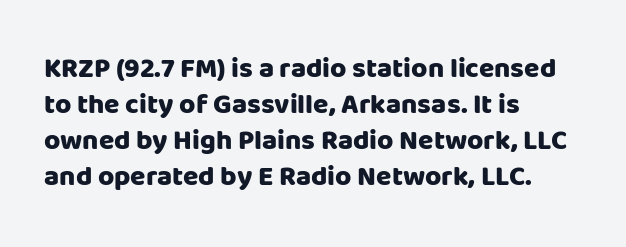
The image shows 28 px heavy sans-serif type, upright; set left-aligned, normal line spacing (1.29x), normal letter spacing, not underlined; low stroke contrast and a large x-height.
